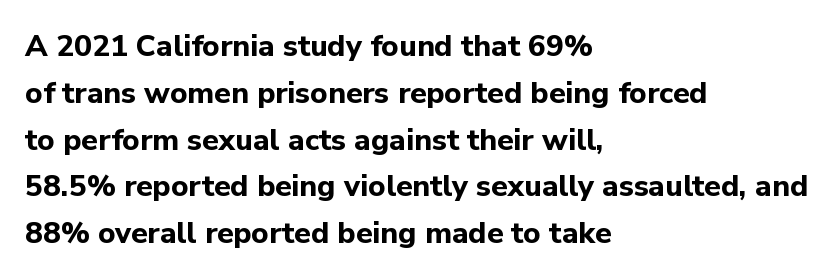
Q: Is the text bold? A: Yes.
Q: Is the text italic (slanted)? A: No, it is upright.
Q: Is the typeface a serif or a sans-serif typeface? A: Sans-serif.
Q: Is the text underlined? A: No.
Q: How is the paragraph aligned? A: Left-aligned.
Q: Is the spacing between letters normal or unusually wide? A: Normal.
Q: Is the spacing between lines tight, normal or loose? A: Normal.
Q: Width (condensed, normal, or wide)? A: Normal.
Q: Stroke contrast? A: Low.
Q: x-height? A: Medium.
Q: Monospaced? A: No.
